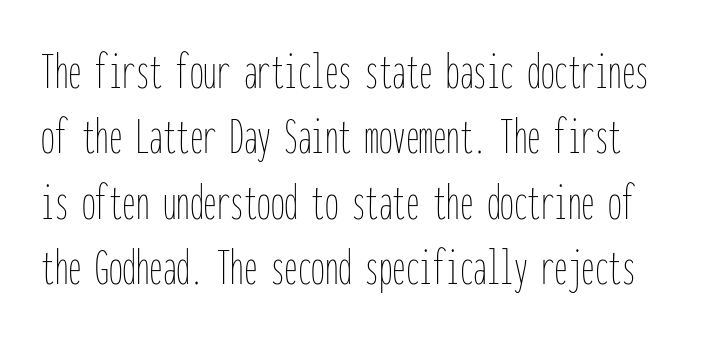
A typesetter would call this monospace, since all characters share one set width. Words float on clear page, feet unadorned. When letters stand straight like this, we call the style roman or upright. Caption: face not bold, strokes unweighted. There is no visible air inserted between adjacent glyphs.
